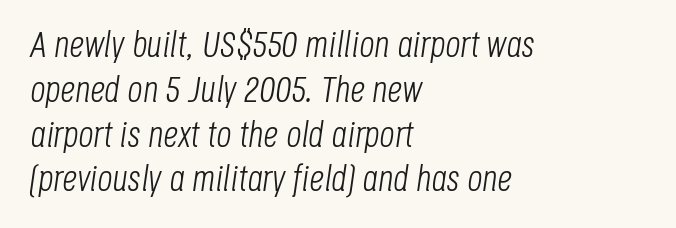
Each letter keeps its own natural width here, so spacing adapts to shape. No extra ink here — the face is not bold. Layout note: lines flush left. Any mark beneath the type? The region is blank.
